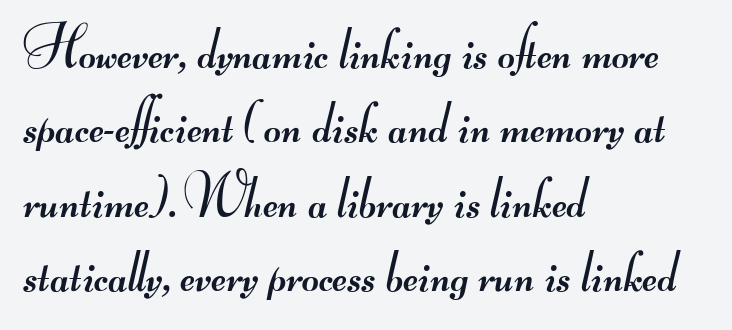
The characters are drawn with everyday or finer stroke widths. Type style note: lacks serifs. How are the letters spaced? Ordinarily, with no added tracking. The baseline area is clear. If you drew a ruler down the left edge, every line would touch it. The leading is moderate, giving the passage an even texture.
